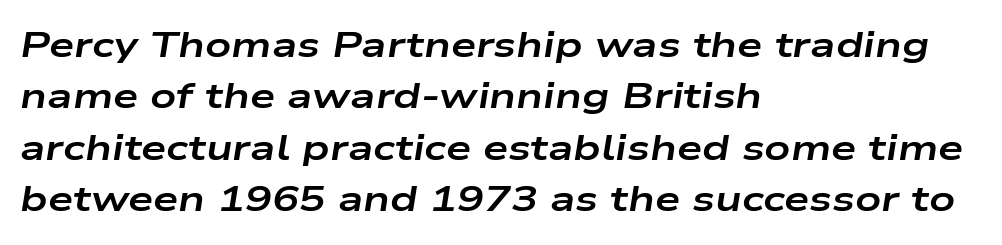
Q: Is the text bold? A: Yes.
Q: Is the text italic (slanted)? A: Yes, it leans right by about 9 degrees.
Q: Is the text underlined? A: No.
Q: How is the paragraph aligned? A: Left-aligned.
Q: Is the spacing between letters normal or unusually wide? A: Normal.
Q: Is the spacing between lines tight, normal or loose? A: Normal.
Q: Width (condensed, normal, or wide)? A: Wide.
Q: Stroke contrast? A: Low.
Q: x-height? A: Medium.
Q: Monospaced? A: No.
